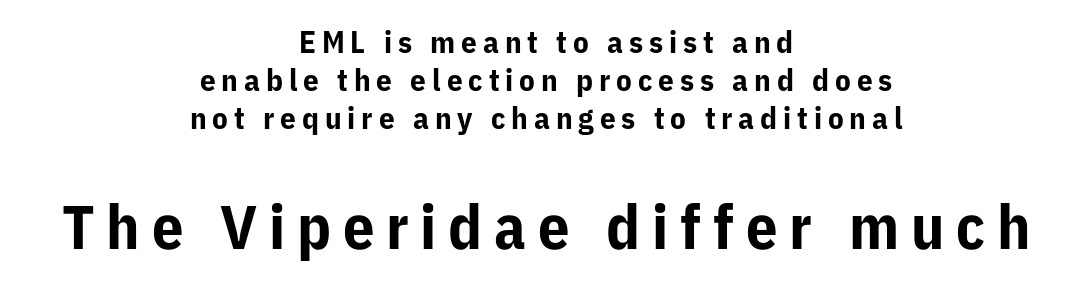
The image shows 62 px bold sans-serif type, upright; set centered, line spacing 1.23x, not underlined; the second (bottom) block is 2.0x larger; low stroke contrast and a medium x-height.
